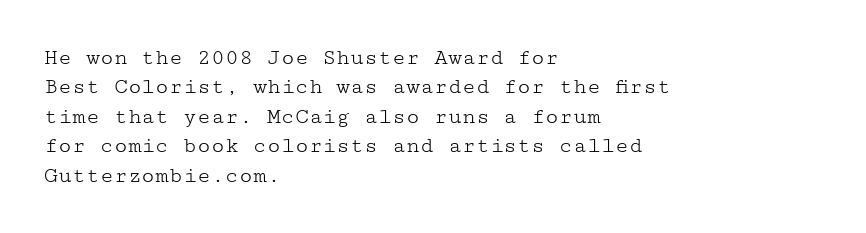
Q: Is the text bold? A: No.
Q: Is the text italic (slanted)? A: No, it is upright.
Q: Is the text underlined? A: No.
Q: How is the paragraph aligned? A: Left-aligned.
Q: Is the spacing between letters normal or unusually wide? A: Normal.
Q: Is the spacing between lines tight, normal or loose? A: Normal.
